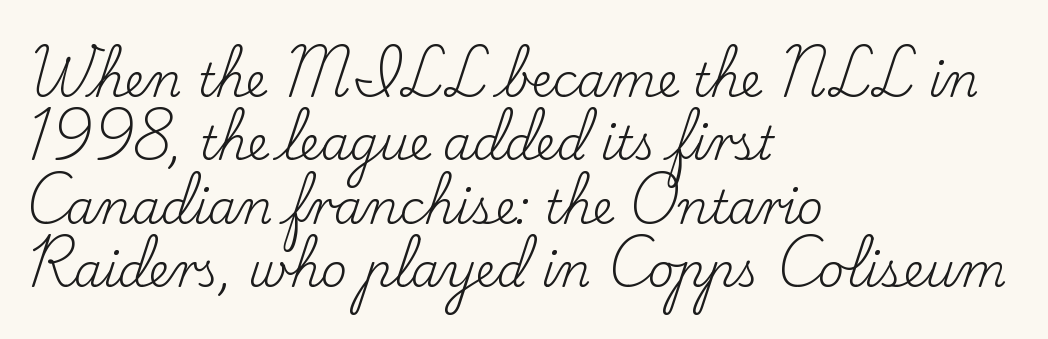
Bare-footed words on every line. This sample has the flowing, uneven cadence of proportional lettering. Each new line begins a customary step beneath the previous one.
